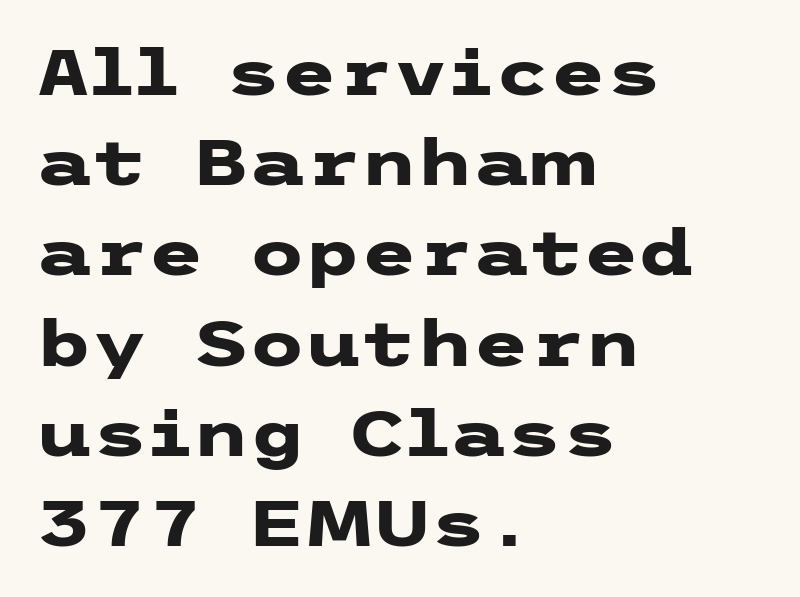
No word sits above an underline. The face used here is a sans, in the tradition of grotesques and geometrics. Caption: bold face, heavy strokes. Honestly, the row spacing looks completely unremarkable. The setting favours the left margin, as ordinary paragraphs usually do.
